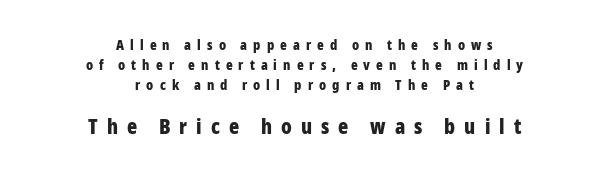
{"italic": "no", "bold": "yes", "underline": "no", "align": "center", "line_spacing": "normal", "line_spacing_ratio": 1.42, "letter_spacing": "wide", "letter_spacing_em": 0.43, "larger_block": "second", "size_ratio": 1.5, "glyph_px": 21}
